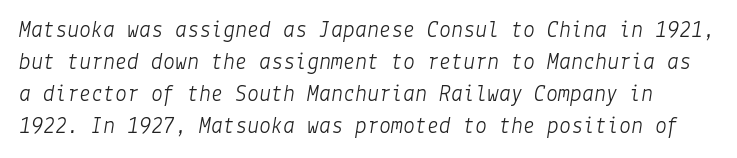
Stems and bowls with no extra thickness — not bold. Descenders hang freely into open space. Quick note: italic. Notice how descenders clear the ascenders below comfortably — that's standard leading.
